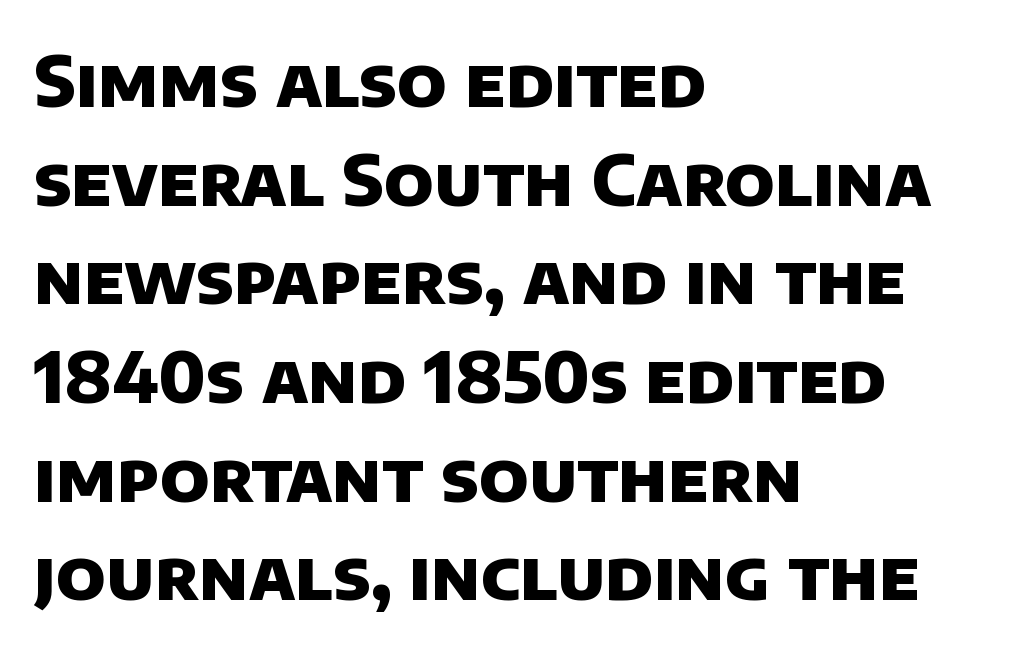
{"serif": "no", "bold": "yes", "weight": "heavy", "width": "normal", "stroke_contrast": "low", "x_height": "large", "monospaced": "no", "underline": "no", "align": "left", "line_spacing": "normal", "line_spacing_ratio": 1.41, "letter_spacing": "normal", "letter_spacing_em": 0.0, "glyph_px": 70}
